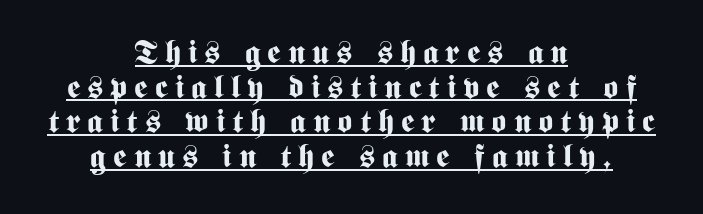
The image shows 32 px bold, condensed sans-serif type, upright; set centered, tight line spacing (1.08x), unusually wide letter spacing (+0.22 em), underlined; medium stroke contrast and a medium x-height.
